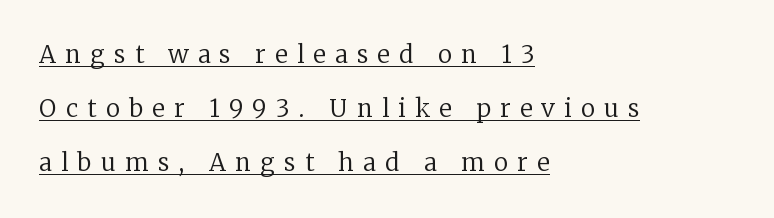
{"italic": "no", "bold": "no", "underline": "yes", "align": "left", "line_spacing": "loose", "line_spacing_ratio": 2.26, "letter_spacing": "wide", "letter_spacing_em": 0.39, "glyph_px": 24}
